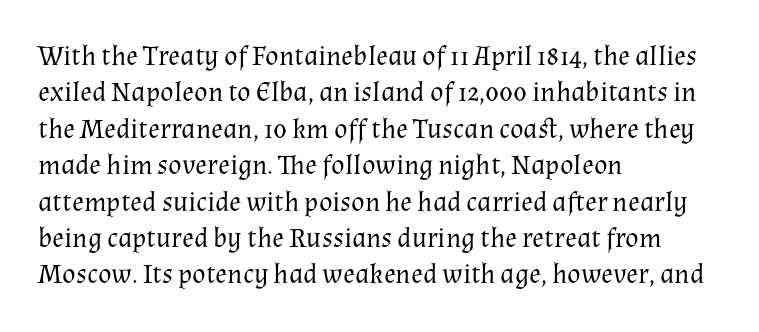
The image shows 28 px regular-weight serif type, upright; set left-aligned, normal line spacing (1.3x), normal letter spacing, not underlined; medium stroke contrast and a medium x-height.
